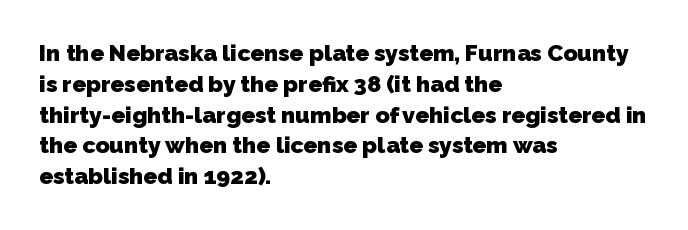
{"bold": "yes", "underline": "no", "align": "left", "line_spacing": "normal", "line_spacing_ratio": 1.34, "letter_spacing": "normal", "letter_spacing_em": 0.0, "glyph_px": 23}
